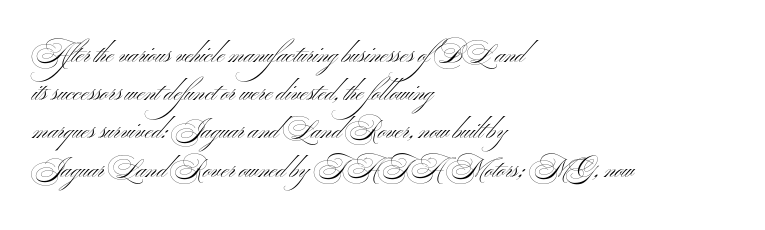
The image shows 25 px text type; set left-aligned, normal line spacing (1.53x), normal letter spacing, not underlined.
